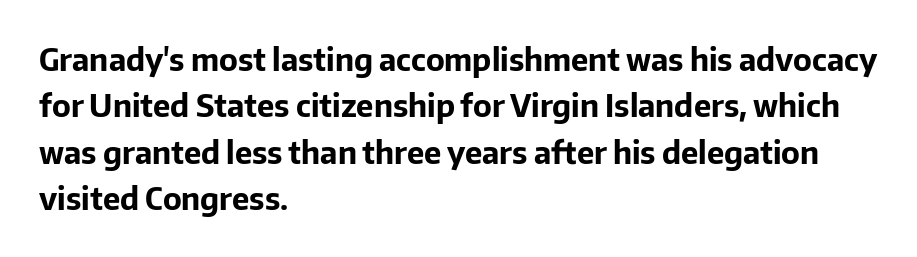
{"serif": "no", "italic": "no", "bold": "yes", "weight": "bold", "width": "normal", "stroke_contrast": "low", "x_height": "medium", "monospaced": "no", "underline": "no", "align": "left", "line_spacing": "normal", "line_spacing_ratio": 1.5, "letter_spacing": "normal", "letter_spacing_em": 0.0, "glyph_px": 31}
